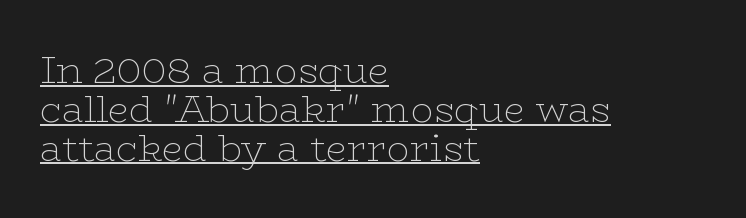
Q: Is the text bold? A: No.
Q: Is the text italic (slanted)? A: No, it is upright.
Q: Is the typeface a serif or a sans-serif typeface? A: Serif.
Q: Is the text underlined? A: Yes.
Q: How is the paragraph aligned? A: Left-aligned.
Q: Is the spacing between letters normal or unusually wide? A: Normal.
Q: Is the spacing between lines tight, normal or loose? A: Tight.
Q: Width (condensed, normal, or wide)? A: Wide.
Q: Stroke contrast? A: Low.
Q: x-height? A: Medium.
Q: Monospaced? A: No.
